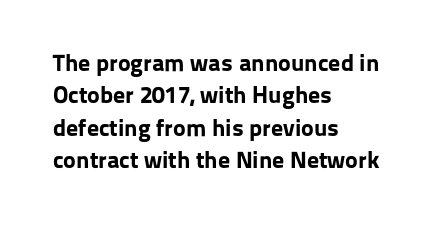
The image shows 24 px bold type, upright; set left-aligned, normal line spacing (1.35x), normal letter spacing, not underlined.
